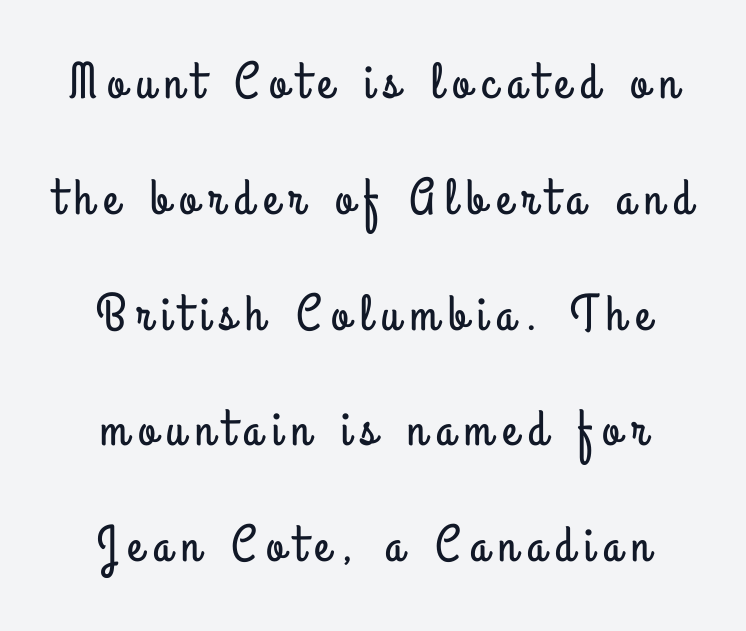
The face used here is rendered with a markedly widened letterfit. Does the leading feel generous? Absolutely, it's lavish. Is there any slant? The stems are plumb. These lines are rendered in a variable-pitch font.
